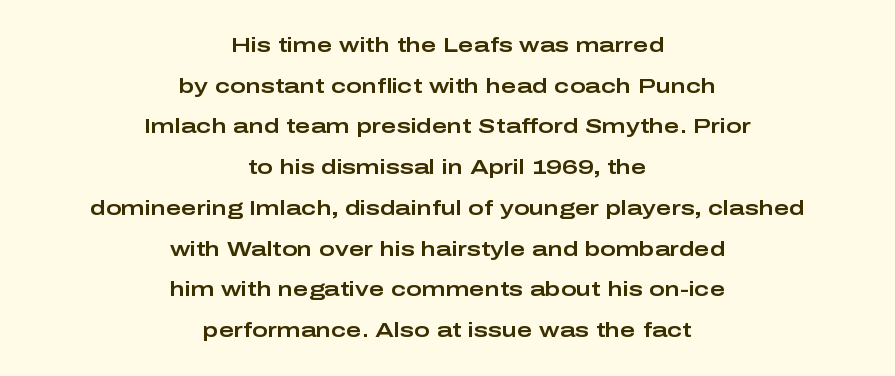
{"italic": "no", "underline": "no", "align": "center", "line_spacing": "loose", "line_spacing_ratio": 1.94, "letter_spacing": "normal", "letter_spacing_em": 0.0, "glyph_px": 21}
